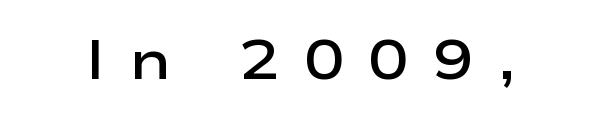
{"serif": "no", "italic": "no", "bold": "semi", "weight": "semibold", "width": "wide", "stroke_contrast": "low", "x_height": "medium", "monospaced": "no", "underline": "no", "letter_spacing": "wide", "letter_spacing_em": 0.43, "glyph_px": 55}
